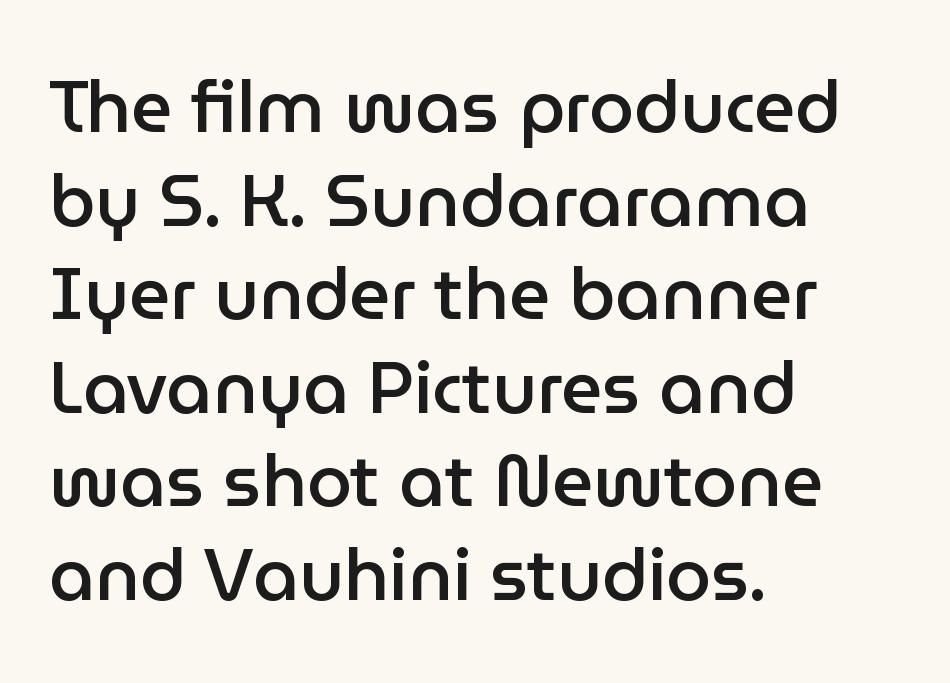
The image shows 72 px semibold sans-serif type, upright; set left-aligned, normal line spacing (1.3x), normal letter spacing, not underlined; low stroke contrast and a medium x-height.
